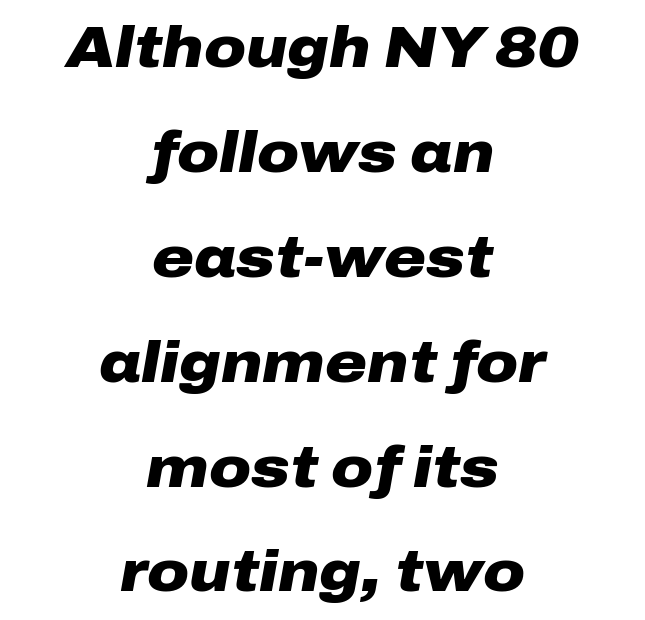
{"italic": "yes", "lean": "right", "slant_degrees": 10, "bold": "yes", "weight": "heavy", "width": "wide", "stroke_contrast": "low", "x_height": "medium", "monospaced": "no", "underline": "no", "align": "center", "line_spacing_ratio": 1.84, "letter_spacing": "normal", "letter_spacing_em": 0.0, "glyph_px": 57}
